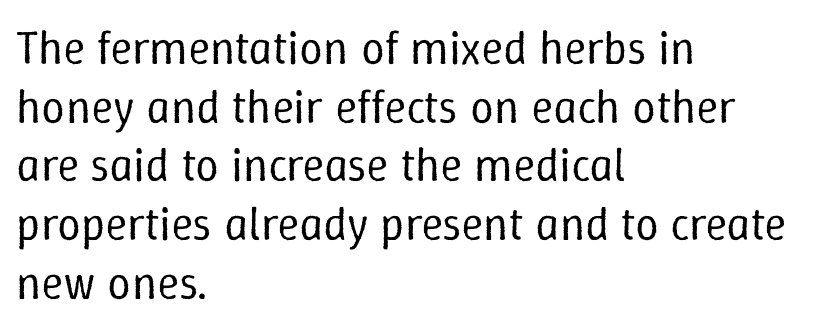
{"italic": "no", "bold": "no", "weight": "regular", "width": "normal", "stroke_contrast": "low", "x_height": "medium", "monospaced": "no", "underline": "no", "align": "left", "line_spacing": "normal", "line_spacing_ratio": 1.25, "letter_spacing": "normal", "letter_spacing_em": 0.0, "glyph_px": 47}
